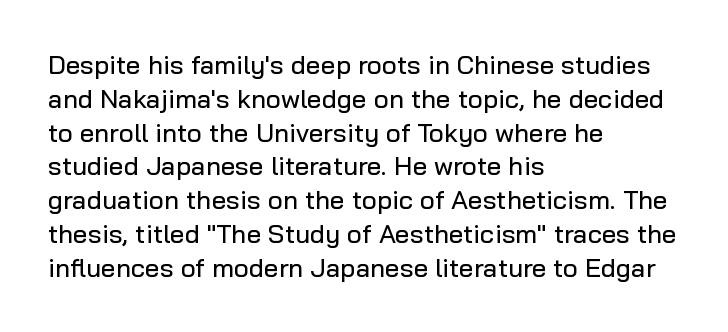
The image shows 26 px text type, upright; set left-aligned, normal line spacing (1.3x), normal letter spacing, not underlined.
